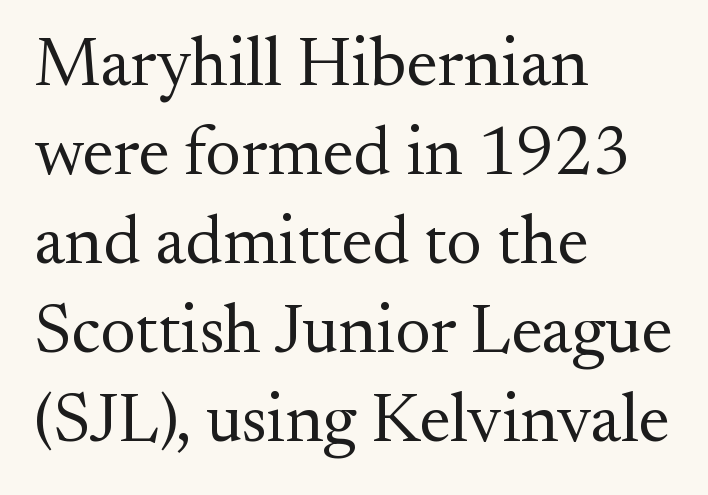
The space between consecutive lines is moderate. The rendering uses natural spacing where letterforms have individual widths. This sample is left-justified, so line endings fall wherever the words run out. Note: serifs present on the glyphs. Posture: straight, roman, zero tilt.
